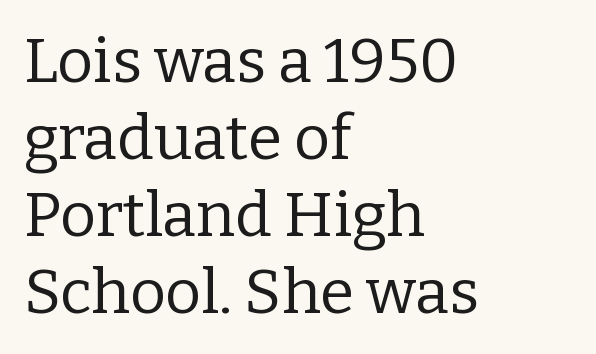
{"serif": "yes", "italic": "no", "bold": "no", "weight": "regular", "width": "normal", "stroke_contrast": "low", "x_height": "medium", "monospaced": "no", "underline": "no", "align": "left", "line_spacing_ratio": 1.24, "letter_spacing": "normal", "letter_spacing_em": 0.0, "glyph_px": 62}
